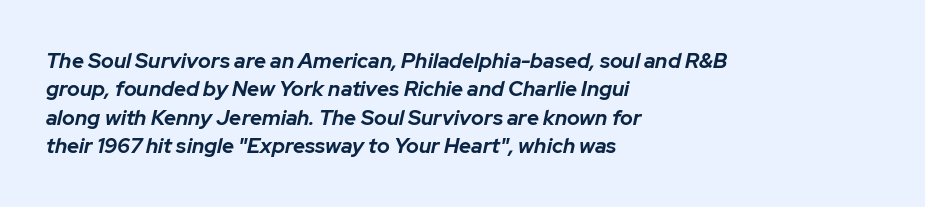
The image shows 21 px bold type, italic (leaning right); set left-aligned, normal line spacing (1.35x), normal letter spacing, not underlined.
